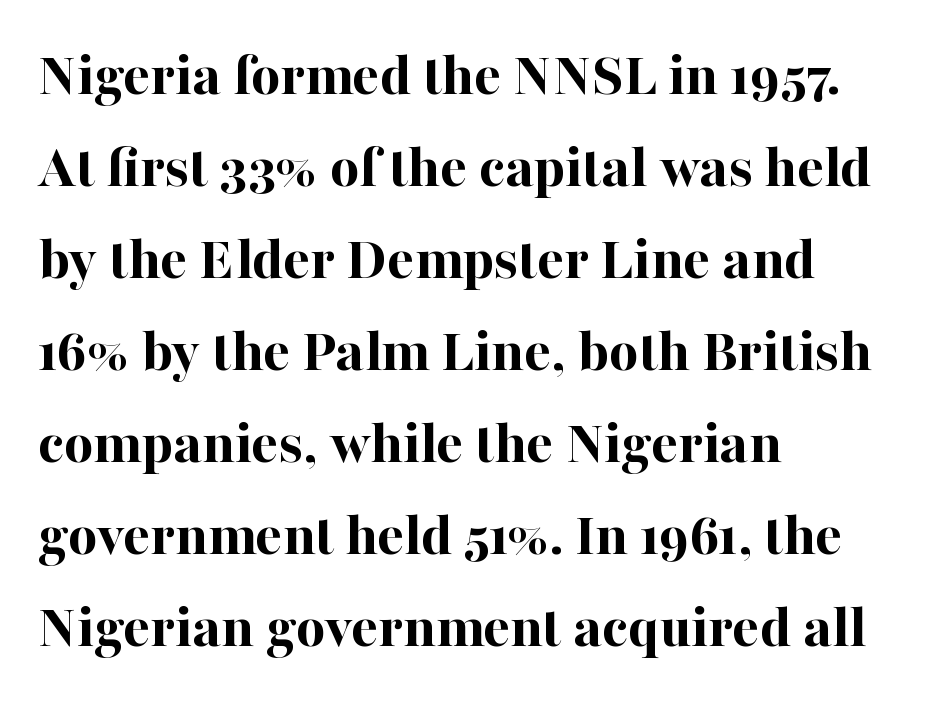
Line spacing here is normal. Is this a fixed-width face? No — the glyphs have proportional, varying widths. The ragged edge is on the right, which tells us the setting is flush left. Here the glyphs are tracked normally, forming tight word shapes.
